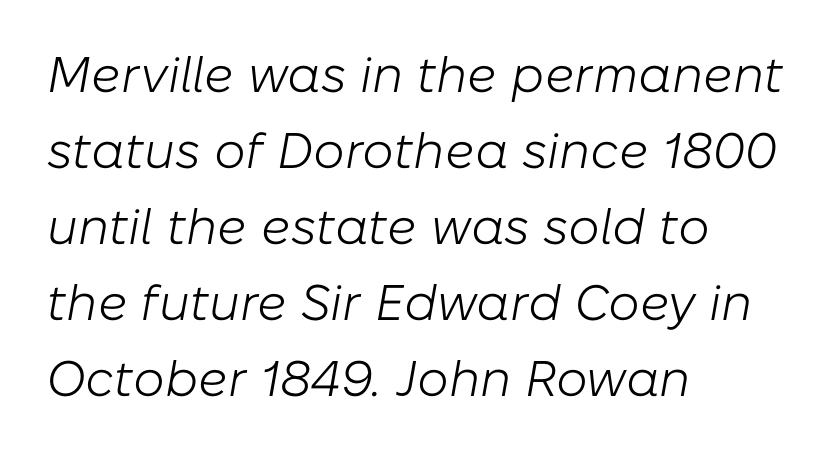
Q: Is the text bold? A: No.
Q: Is the text italic (slanted)? A: Yes, it leans right by about 10 degrees.
Q: Is the text underlined? A: No.
Q: How is the paragraph aligned? A: Left-aligned.
Q: Is the spacing between letters normal or unusually wide? A: Normal.
Q: Is the spacing between lines tight, normal or loose? A: Normal.
Q: Width (condensed, normal, or wide)? A: Normal.
Q: Stroke contrast? A: Low.
Q: x-height? A: Medium.
Q: Monospaced? A: No.
